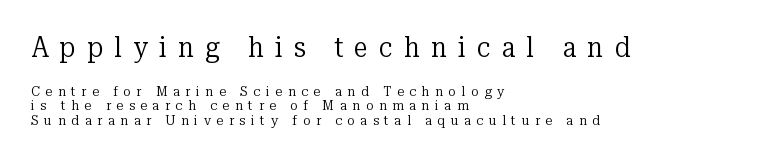
Italic: no, the glyphs are upright roman. Serifs: yes, visible at the terminals of the letterforms. Counters stay open thanks to moderate or lighter strokes. Only glyphs here, with clear space below each row. Rows of type sit shoulder to shoulder in the vertical direction. The rendering anchors every line to the left-hand side.
